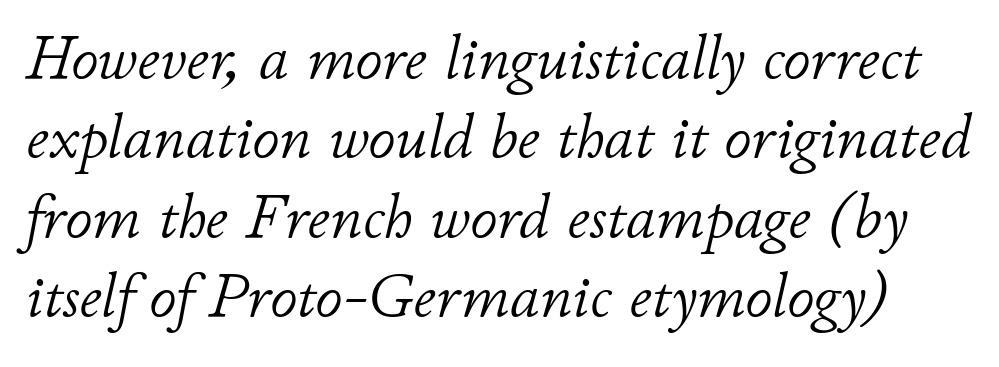
The face used here has a pronounced slope to its letters. Leading: standard. The words here are not underlined. On a weight scale, this lands at 450 or below.
